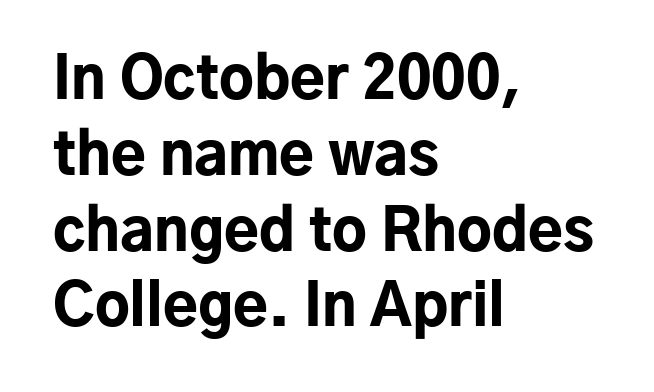
It's the straight-up-and-down kind of type. Nobody drew a line under any word here. In terms of weight, the rendering is a true, heavy bold. Alignment: flush left. Observe the absence of serifs on each vertical stroke in this sample. Is there much room between lines? A standard amount, neither cramped nor airy.
